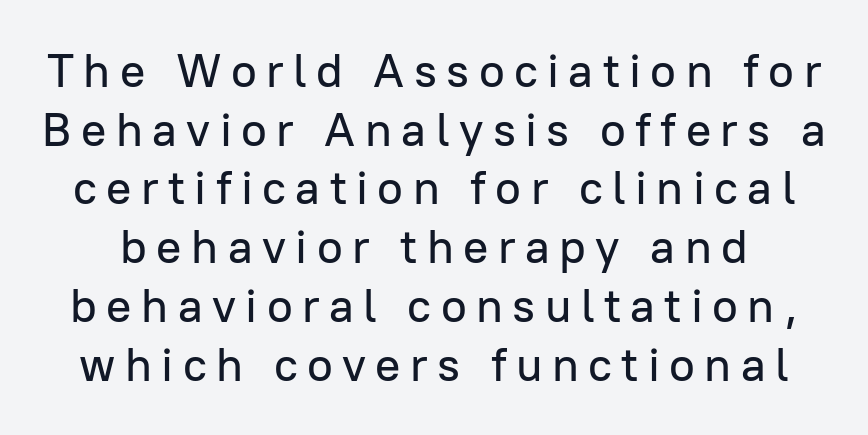
Posture: straight, roman, zero tilt. Is this a fixed-width face? No — the glyphs have proportional, varying widths. To sum up the face: it is a sans, with no serifs. No word sits above an underline. The letterforms stand isolated, each surrounded by extra space.
